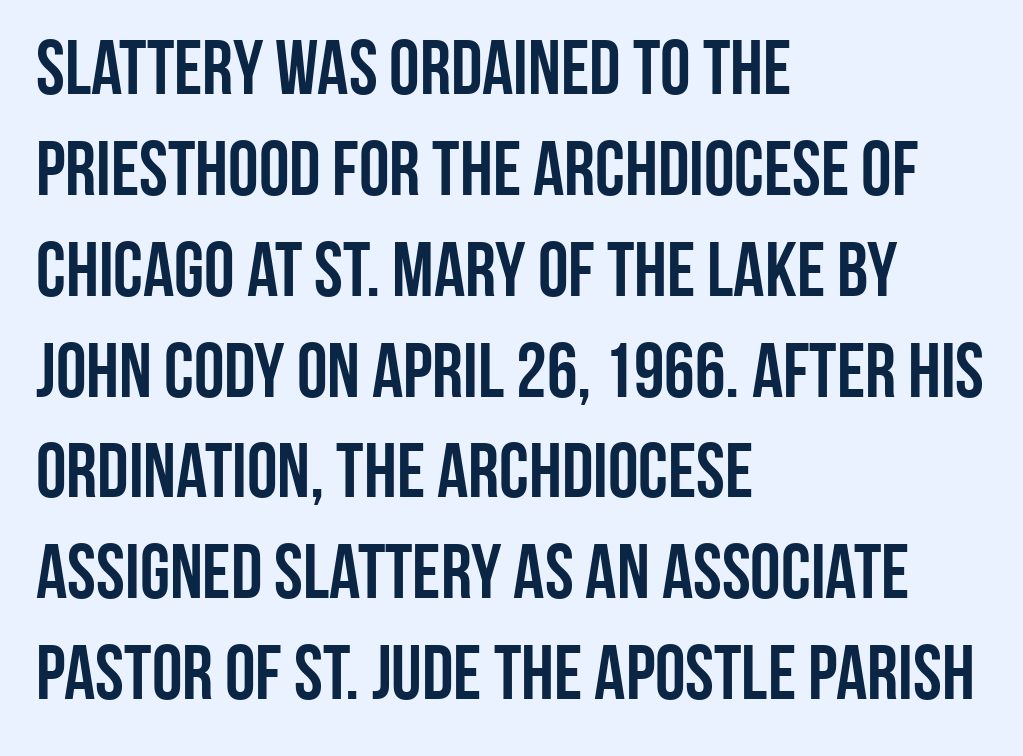
The letters stand upright; this is a roman face. Nobody drew a line under any word here. Is this a sans? Yes — the strokes have no serifs. This sample keeps an unexceptional amount of space between lines. Teacher's note: observe the even left margin — that is flush-left alignment. The rendering uses natural spacing where letterforms have individual widths.
